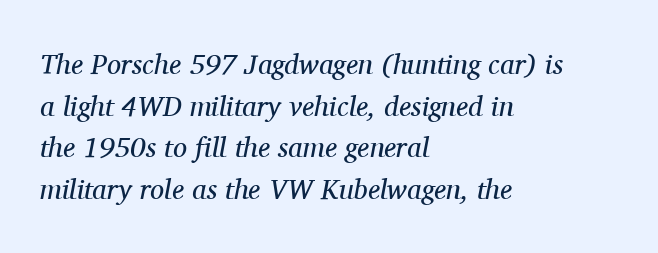
Q: Is the text bold? A: No.
Q: Is the text italic (slanted)? A: Yes, it leans right by about 11 degrees.
Q: Is the typeface a serif or a sans-serif typeface? A: Serif.
Q: Is the text underlined? A: No.
Q: How is the paragraph aligned? A: Left-aligned.
Q: Is the spacing between letters normal or unusually wide? A: Normal.
Q: Is the spacing between lines tight, normal or loose? A: Normal.
Q: Width (condensed, normal, or wide)? A: Normal.
Q: Stroke contrast? A: Medium.
Q: x-height? A: Medium.
Q: Monospaced? A: No.
